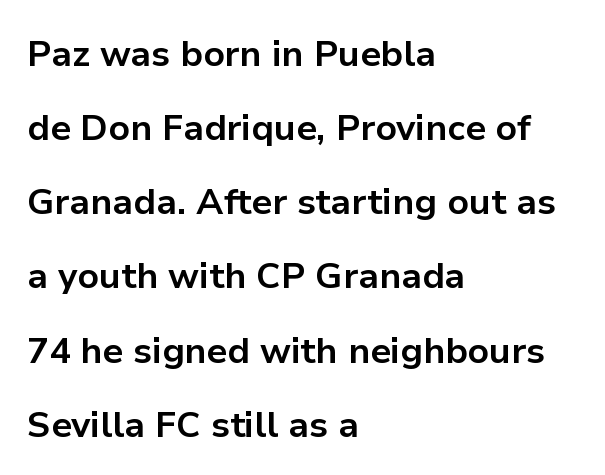
{"serif": "no", "italic": "no", "bold": "yes", "weight": "bold", "width": "normal", "stroke_contrast": "low", "x_height": "medium", "monospaced": "no", "underline": "no", "align": "left", "line_spacing": "loose", "line_spacing_ratio": 2.06, "letter_spacing": "normal", "letter_spacing_em": 0.0, "glyph_px": 36}
